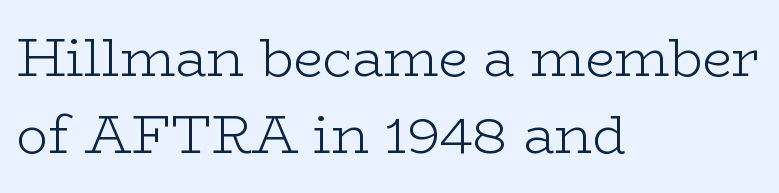
The image shows 53 px light, wide serif type, upright; set left-aligned, normal line spacing (1.46x), normal letter spacing, not underlined; low stroke contrast and a medium x-height.
